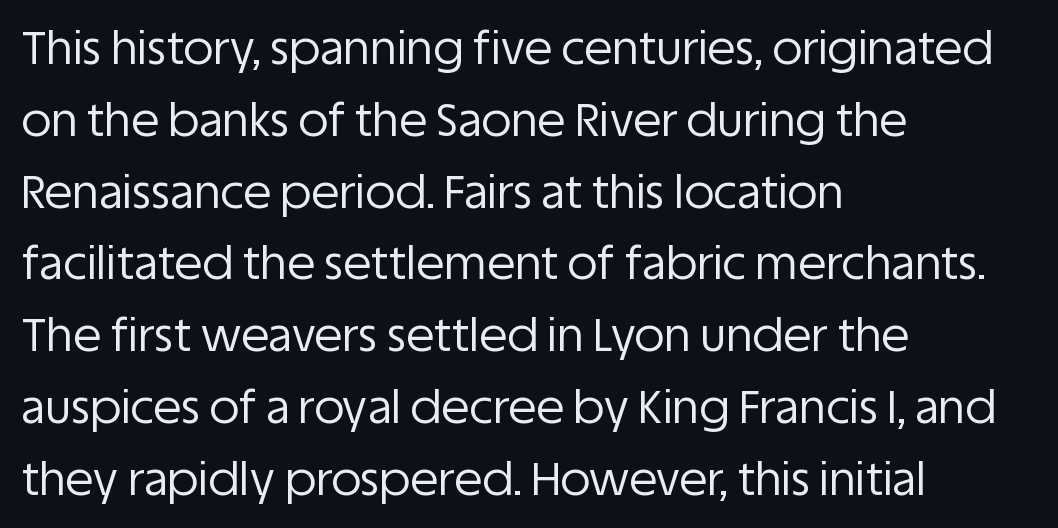
{"serif": "no", "italic": "no", "bold": "no", "weight": "regular", "width": "normal", "stroke_contrast": "low", "x_height": "large", "monospaced": "no", "underline": "no", "align": "left", "line_spacing": "normal", "line_spacing_ratio": 1.56, "letter_spacing": "normal", "letter_spacing_em": 0.0, "glyph_px": 46}
